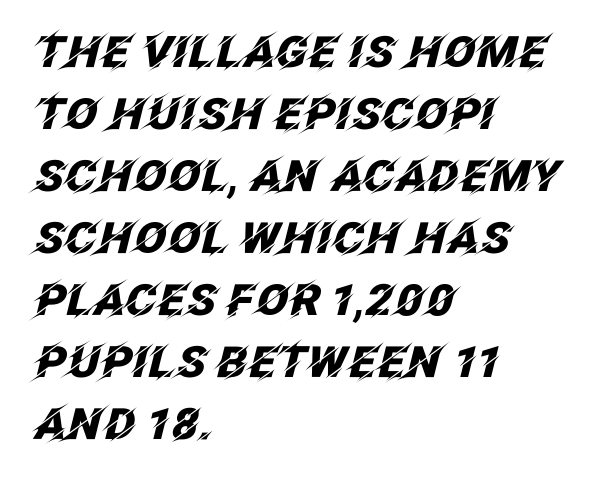
The image shows 43 px heavy type, italic (leaning right); set left-aligned, normal line spacing (1.44x), normal letter spacing, not underlined; low stroke contrast and a large x-height.
